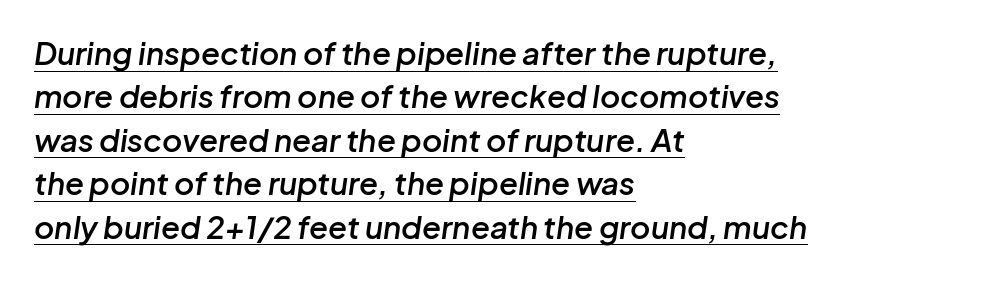
Q: Is the text bold? A: Semi-bold.
Q: Is the text italic (slanted)? A: Yes, it leans right by about 8 degrees.
Q: Is the text underlined? A: Yes.
Q: How is the paragraph aligned? A: Left-aligned.
Q: Is the spacing between letters normal or unusually wide? A: Normal.
Q: Is the spacing between lines tight, normal or loose? A: Normal.
Q: Width (condensed, normal, or wide)? A: Normal.
Q: Stroke contrast? A: Low.
Q: x-height? A: Medium.
Q: Monospaced? A: No.
